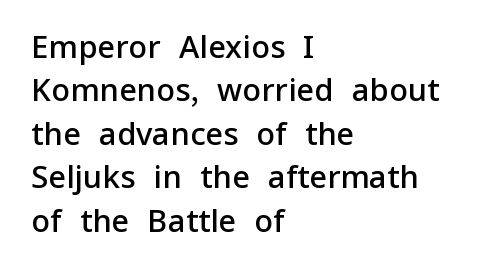
Q: Is the text bold? A: Semi-bold.
Q: Is the text italic (slanted)? A: No, it is upright.
Q: Is the typeface a serif or a sans-serif typeface? A: Sans-serif.
Q: Is the text underlined? A: No.
Q: How is the paragraph aligned? A: Left-aligned.
Q: Is the spacing between letters normal or unusually wide? A: Normal.
Q: Is the spacing between lines tight, normal or loose? A: Normal.
Q: Width (condensed, normal, or wide)? A: Normal.
Q: Stroke contrast? A: Low.
Q: x-height? A: Medium.
Q: Monospaced? A: No.
